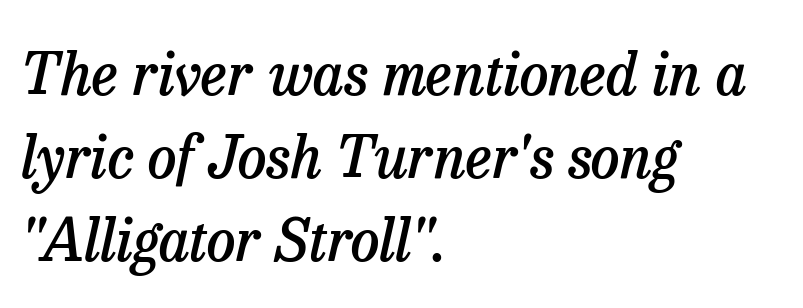
The image shows 58 px semibold serif type, italic (leaning right); set left-aligned, normal line spacing (1.43x), normal letter spacing, not underlined; low stroke contrast and a medium x-height.
